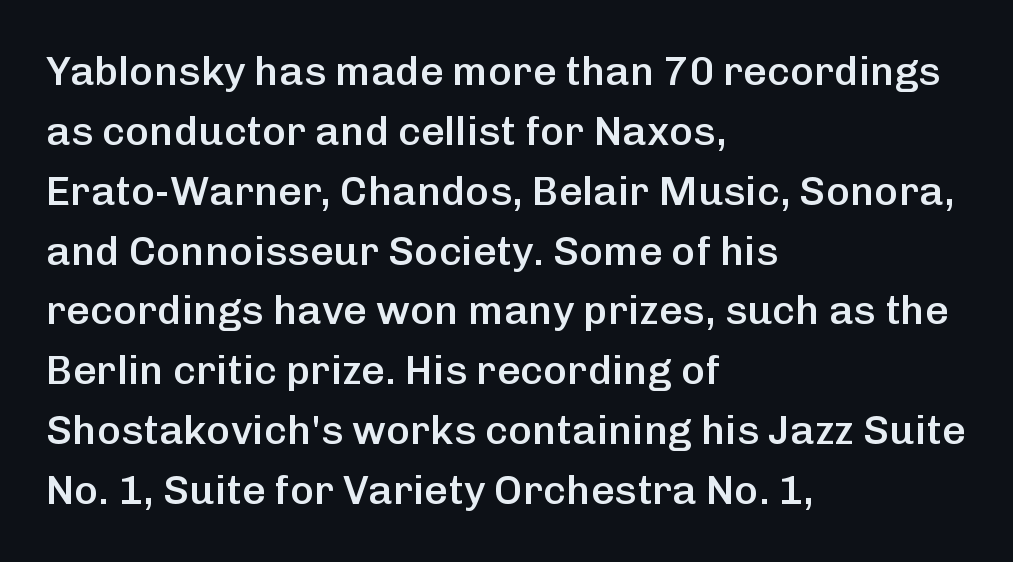
{"serif": "no", "italic": "no", "bold": "semi", "weight": "semibold", "width": "normal", "stroke_contrast": "low", "x_height": "medium", "monospaced": "no", "underline": "no", "align": "left", "line_spacing": "normal", "line_spacing_ratio": 1.46, "letter_spacing": "normal", "letter_spacing_em": 0.0, "glyph_px": 41}
